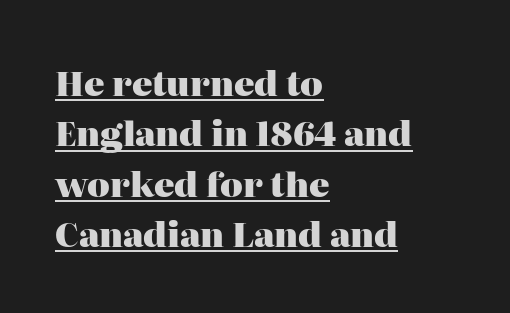
{"serif": "yes", "italic": "no", "bold": "yes", "weight": "heavy", "width": "normal", "stroke_contrast": "high", "x_height": "medium", "monospaced": "no", "underline": "yes", "align": "left", "line_spacing": "normal", "line_spacing_ratio": 1.48, "letter_spacing": "normal", "letter_spacing_em": 0.0, "glyph_px": 34}
